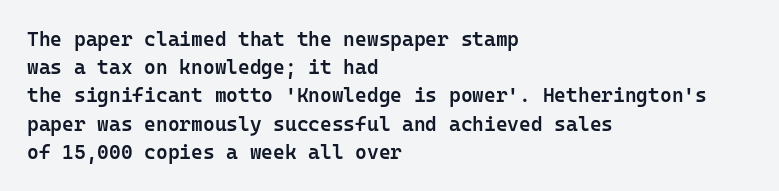
{"italic": "no", "bold": "semi", "underline": "no", "align": "left", "line_spacing": "normal", "line_spacing_ratio": 1.41, "letter_spacing": "normal", "letter_spacing_em": 0.0, "glyph_px": 20}
